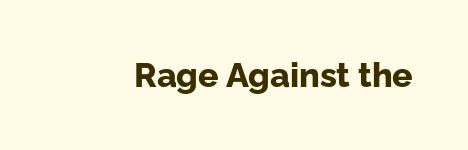
The image shows 34 px bold sans-serif type, upright; set normal letter spacing, not underlined; low stroke contrast and a medium x-height.
